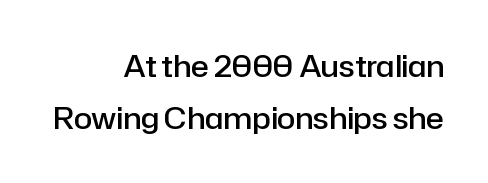
Q: Is the text bold? A: Semi-bold.
Q: Is the text italic (slanted)? A: No, it is upright.
Q: Is the typeface a serif or a sans-serif typeface? A: Sans-serif.
Q: Is the text underlined? A: No.
Q: How is the paragraph aligned? A: Right-aligned.
Q: Is the spacing between letters normal or unusually wide? A: Normal.
Q: Width (condensed, normal, or wide)? A: Normal.
Q: Stroke contrast? A: Low.
Q: x-height? A: Medium.
Q: Monospaced? A: No.
